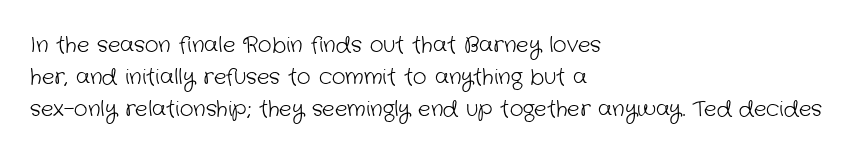
Counters stay open thanks to moderate or lighter strokes. Line spacing here is normal. Letters rest on an invisible, unmarked baseline. Tracking value appears to be zero — textbook default spacing. These lines are set flush left with a ragged right edge.
